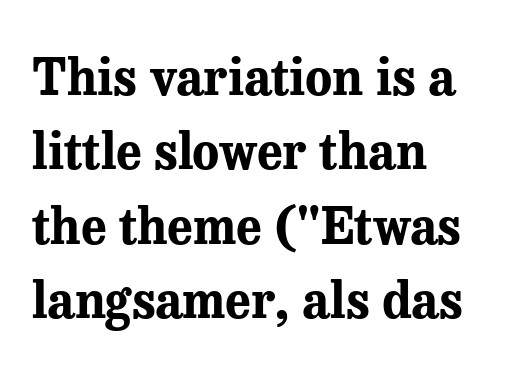
The image shows 50 px bold serif type, upright; set left-aligned, normal line spacing (1.49x), normal letter spacing, not underlined; medium stroke contrast and a medium x-height.
